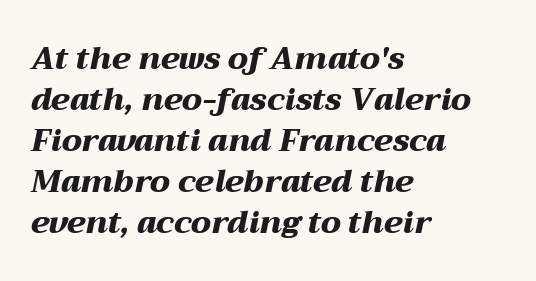
The passage shown stacks its lines at a standard gap. Spacing verdict: proportional, widths tailored to each character. Words appear dense and cohesive because spacing is normal. Clear beneath every line of the passage. Style check: oblique.
